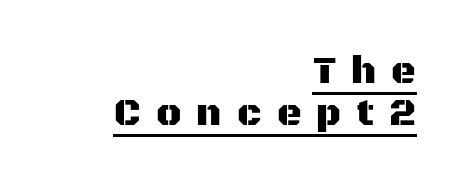
{"serif": "no", "italic": "no", "width": "normal", "stroke_contrast": "medium", "x_height": "large", "monospaced": "no", "underline": "yes", "align": "right", "line_spacing": "tight", "line_spacing_ratio": 1.1, "letter_spacing": "wide", "letter_spacing_em": 0.4, "glyph_px": 38}
